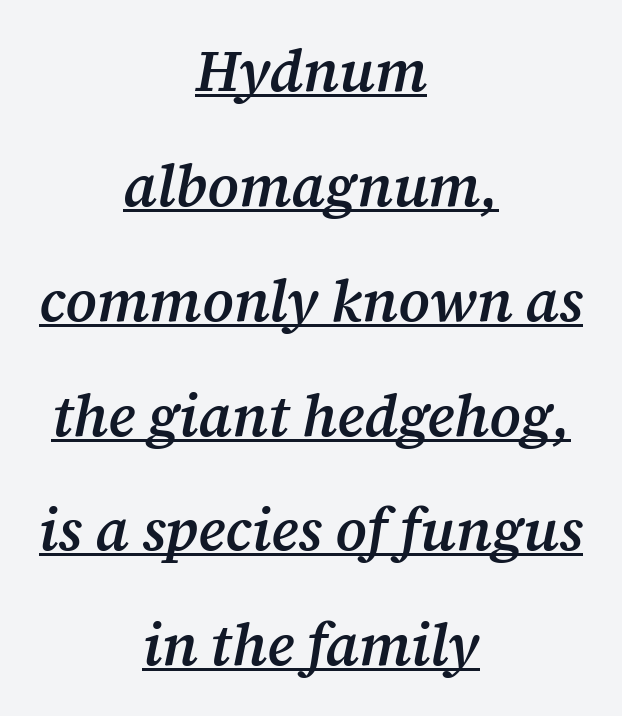
The image shows 58 px semibold serif type, italic (leaning right); set centered, loose line spacing (1.98x), normal letter spacing, underlined; medium stroke contrast and a medium x-height.
